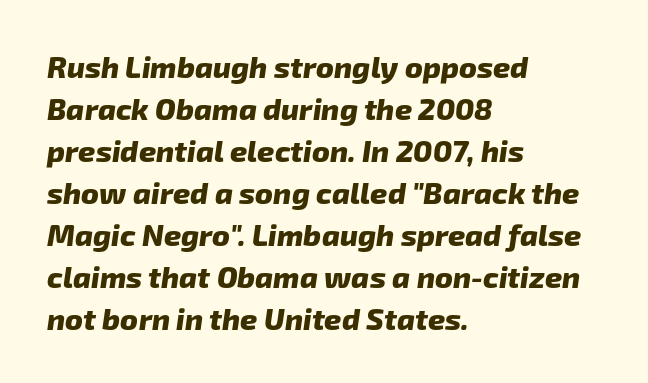
The image shows 30 px heavy sans-serif type; set left-aligned, normal line spacing (1.4x), normal letter spacing, not underlined; low stroke contrast and a medium x-height.
